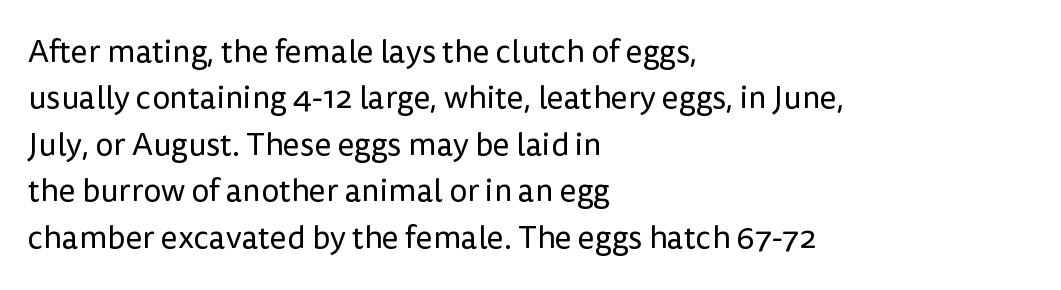
The image shows 32 px regular-weight sans-serif type, upright; set left-aligned, normal line spacing (1.45x), normal letter spacing, not underlined; low stroke contrast and a medium x-height.
